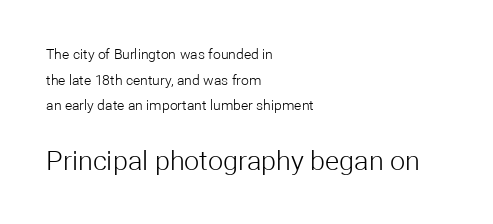
If you drew a ruler down the left edge, every line would touch it. Every character sits straight up, as roman type does. The string is rendered with underlining switched off. The letterforms sit at book weight or below. Spacing between characters is what you'd get straight out of the box. Two sizes are in play, and the larger belongs to the second block.
